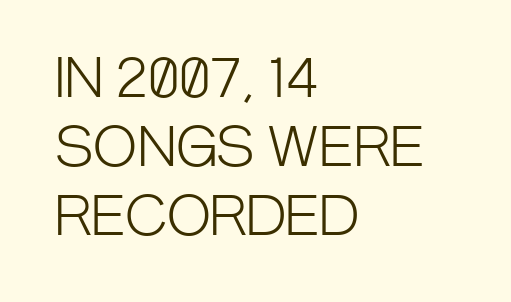
The passage shown is typed in a proportional face where columns would drift. Check the space under the baseline: it is left empty. I'd call this a sans setting — the letters go barefoot. Weight: not bold — regular or lighter. Honestly, the row spacing looks completely unremarkable. Each word holds together tightly as a unit, with standard inter-letter gaps.
